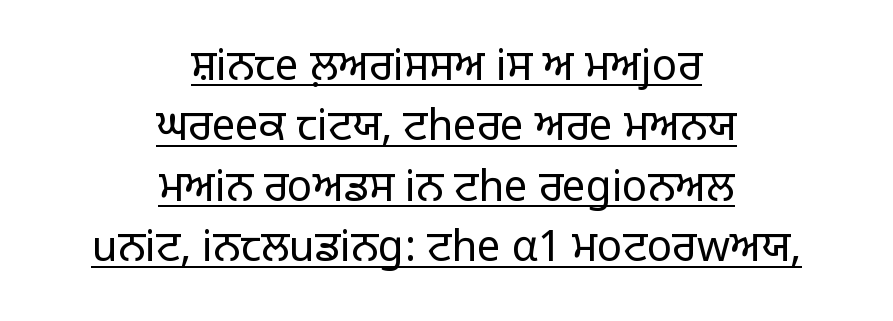
Q: Is the text bold? A: No.
Q: Is the text italic (slanted)? A: No, it is upright.
Q: Is the typeface a serif or a sans-serif typeface? A: Sans-serif.
Q: Is the text underlined? A: Yes.
Q: How is the paragraph aligned? A: Centered.
Q: Is the spacing between letters normal or unusually wide? A: Normal.
Q: Is the spacing between lines tight, normal or loose? A: Normal.
Q: Width (condensed, normal, or wide)? A: Normal.
Q: Stroke contrast? A: Low.
Q: x-height? A: Large.
Q: Monospaced? A: No.
